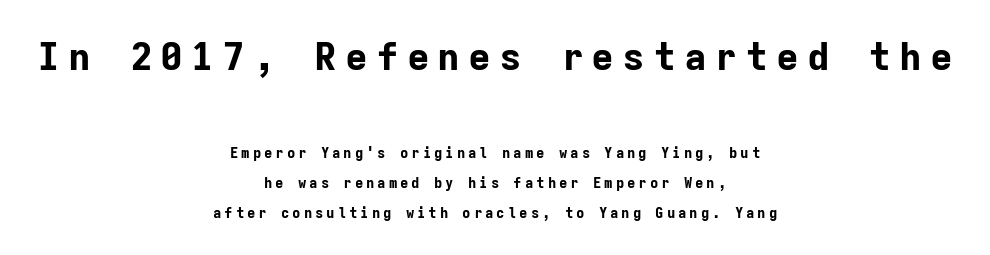
Q: Is the text bold? A: Yes.
Q: Is the text italic (slanted)? A: No, it is upright.
Q: Is the typeface a serif or a sans-serif typeface? A: Sans-serif.
Q: Is the text underlined? A: No.
Q: How is the paragraph aligned? A: Centered.
Q: Is the spacing between letters normal or unusually wide? A: Unusually wide.
Q: Is the spacing between lines tight, normal or loose? A: Loose.
Q: Which block of text is set in a larger size, the first (top) or the second (bottom)? A: The first (top) one.
Q: Width (condensed, normal, or wide)? A: Normal.
Q: Stroke contrast? A: Low.
Q: x-height? A: Medium.
Q: Monospaced? A: Yes.
